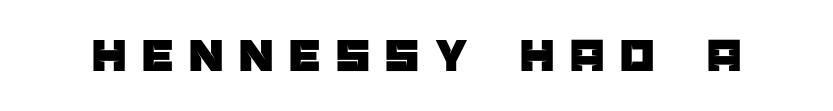
{"serif": "no", "italic": "no", "width": "normal", "stroke_contrast": "low", "x_height": "large", "monospaced": "no", "underline": "no", "letter_spacing": "wide", "letter_spacing_em": 0.32, "glyph_px": 49}
